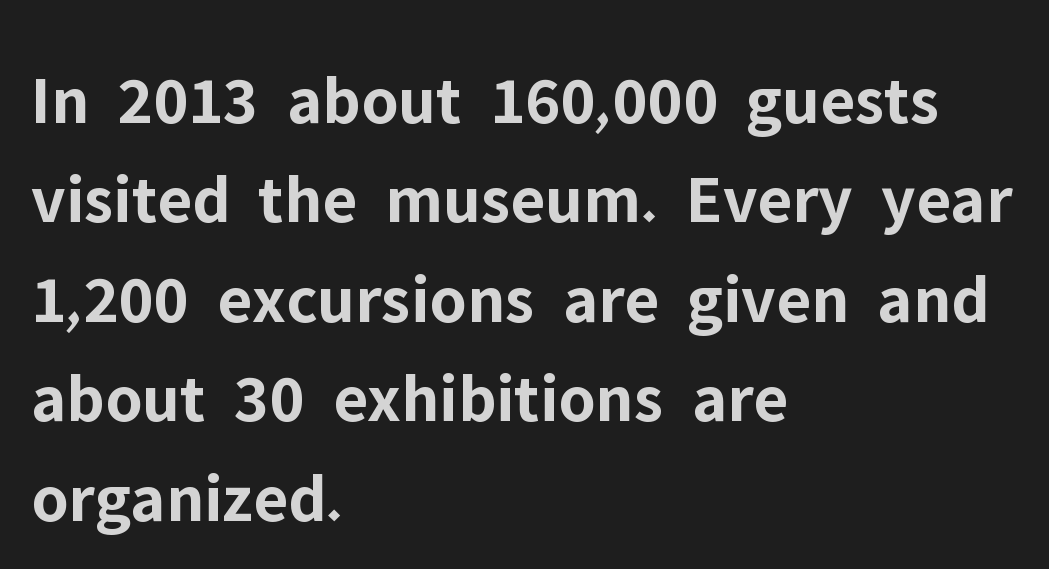
The image shows 70 px bold sans-serif type, upright; set left-aligned, normal line spacing (1.42x), normal letter spacing, not underlined; low stroke contrast and a medium x-height.
